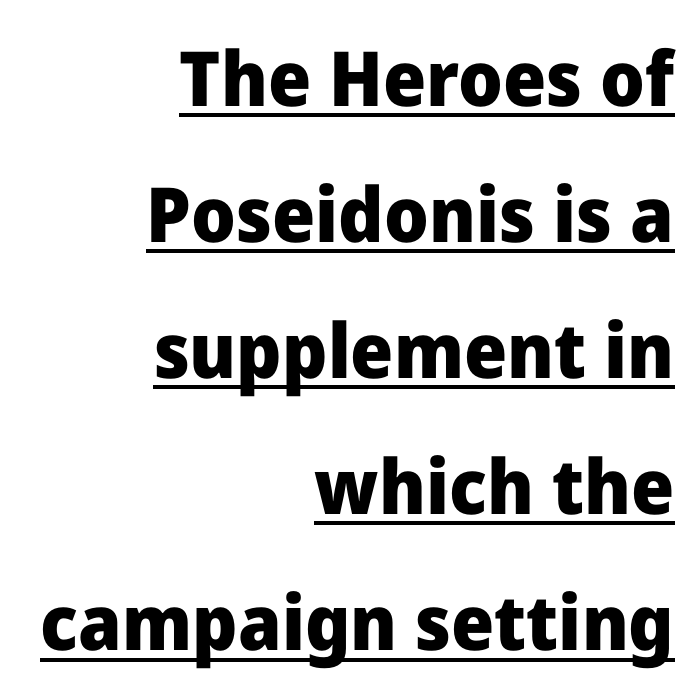
{"serif": "no", "italic": "no", "bold": "yes", "weight": "heavy", "width": "normal", "stroke_contrast": "low", "x_height": "medium", "monospaced": "no", "underline": "yes", "align": "right", "line_spacing_ratio": 1.79, "letter_spacing": "normal", "letter_spacing_em": 0.0, "glyph_px": 76}
